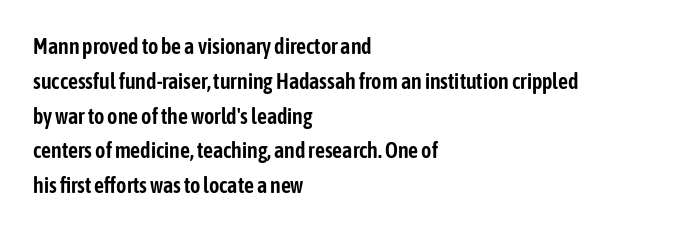
{"italic": "no", "underline": "no", "align": "left", "line_spacing": "normal", "line_spacing_ratio": 1.58, "letter_spacing": "normal", "letter_spacing_em": 0.0, "glyph_px": 22}
